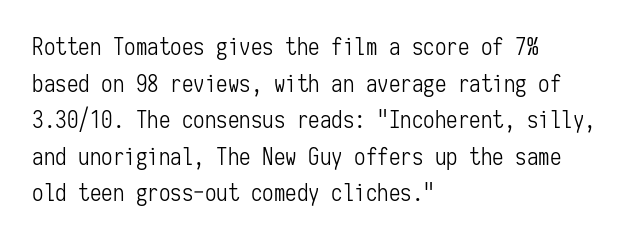
Q: Is the text bold? A: No.
Q: Is the text italic (slanted)? A: No, it is upright.
Q: Is the text underlined? A: No.
Q: How is the paragraph aligned? A: Left-aligned.
Q: Is the spacing between letters normal or unusually wide? A: Normal.
Q: Is the spacing between lines tight, normal or loose? A: Normal.
